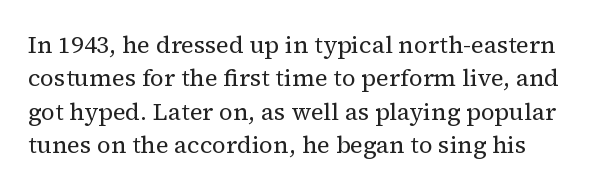
Q: Is the text bold? A: No.
Q: Is the text italic (slanted)? A: No, it is upright.
Q: Is the text underlined? A: No.
Q: Is the spacing between letters normal or unusually wide? A: Normal.
Q: Is the spacing between lines tight, normal or loose? A: Normal.
